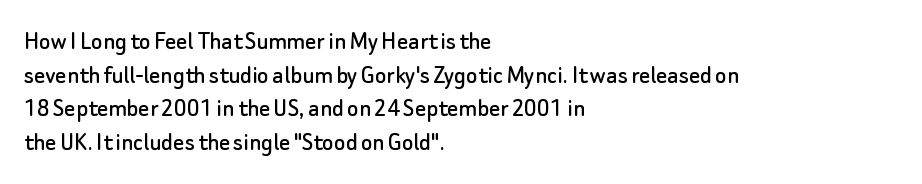
{"italic": "no", "underline": "no", "align": "left", "line_spacing": "normal", "line_spacing_ratio": 1.25, "letter_spacing": "normal", "letter_spacing_em": 0.0, "glyph_px": 27}
